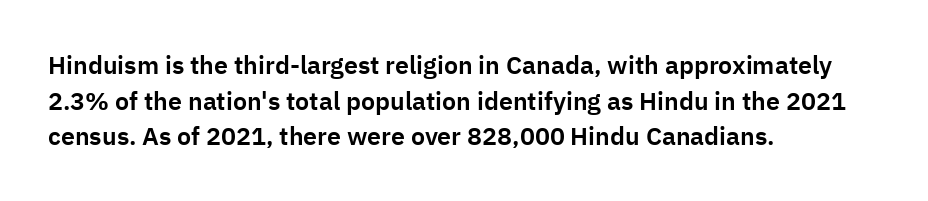
{"italic": "no", "underline": "no", "align": "left", "line_spacing": "normal", "line_spacing_ratio": 1.43, "letter_spacing": "normal", "letter_spacing_em": 0.0, "glyph_px": 25}
